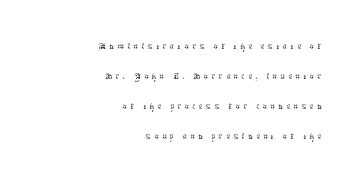
Q: Is the text bold? A: No.
Q: Is the text italic (slanted)? A: No, it is upright.
Q: Is the text underlined? A: No.
Q: How is the paragraph aligned? A: Right-aligned.
Q: Is the spacing between lines tight, normal or loose? A: Normal.
